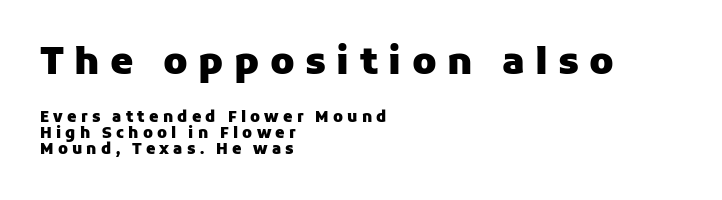
Every character sits straight up, as roman type does. Does the weight exceed regular? Yes, all the way to bold. The rendering uses natural spacing where letterforms have individual widths. In terms of leading, this rendering errs on the cramped side.
